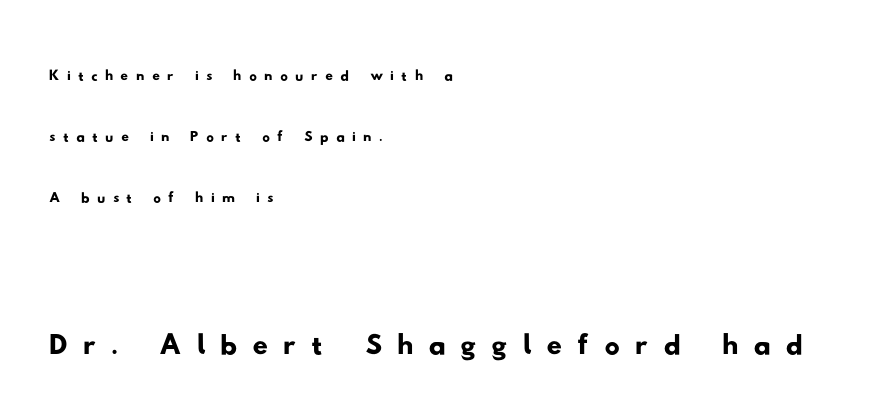
Leftover space on each line is placed entirely after the last word. Type style note: lacks serifs. Bigger letters appear in the bottom chunk; the top chunk is reduced. Rule under the text: the space is simply empty. Each new line begins a customary step beneath the previous one. Looks like regular typesetting: each glyph gets only the width it needs.
